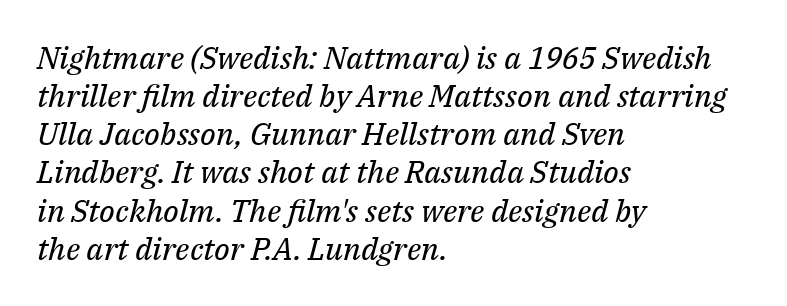
Here the glyphs are tracked normally, forming tight word shapes. The space beneath each line is pristine and unruled. Would a proofreader flag this as italicized? Yes. Font category for this specimen: serif.
